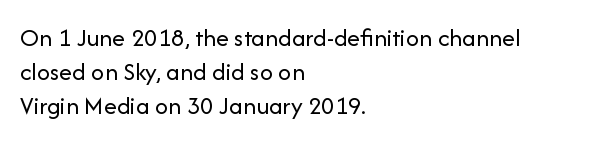
The image shows 26 px text type, upright; set left-aligned, normal line spacing (1.31x), normal letter spacing, not underlined.
